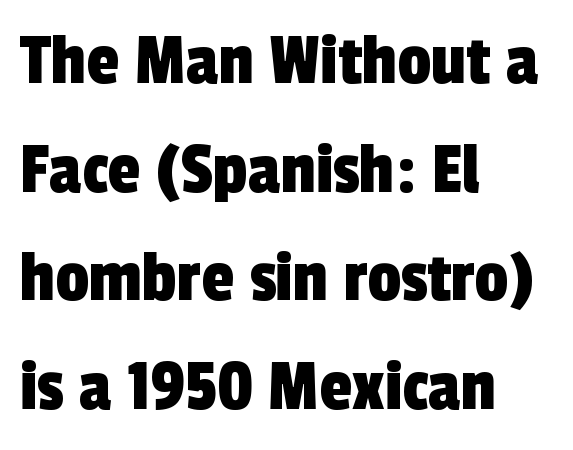
No word sits above an underline. The letters sit at their default tracking, neither squeezed nor spread. A sans-serif font was chosen for this passage. Do the characters align in a grid? No, the font is proportional. One-word summary of the alignment: left. Horizontal bands of white between lines are of average thickness.
